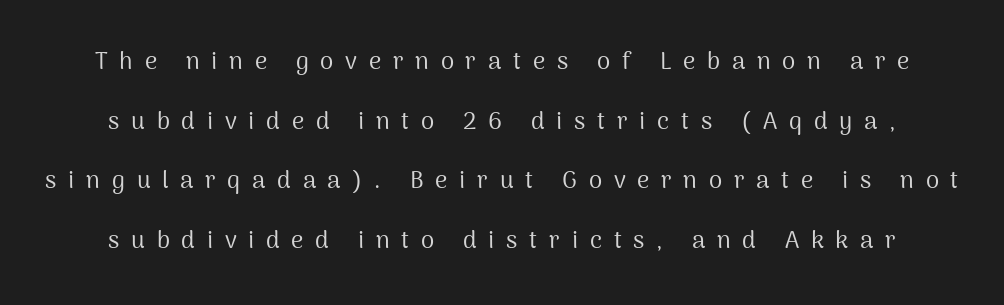
Nobody drew a line under any word here. Notice how the stems are strictly vertical — no italics here. Bold? No — there's no thickening of the strokes. The rendering inserts visible extra space after every character. Each new line begins a long way beneath the previous one.
